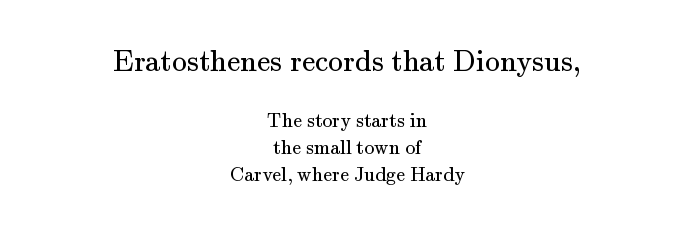
Plain, unruled lines of type. Regular leading. Spacing verdict: proportional, widths tailored to each character. Letterform terminals end in serifs throughout the passage. Stems and bowls with no extra thickness — not bold. Does the bottom block carry the larger type? No, the top block does.
